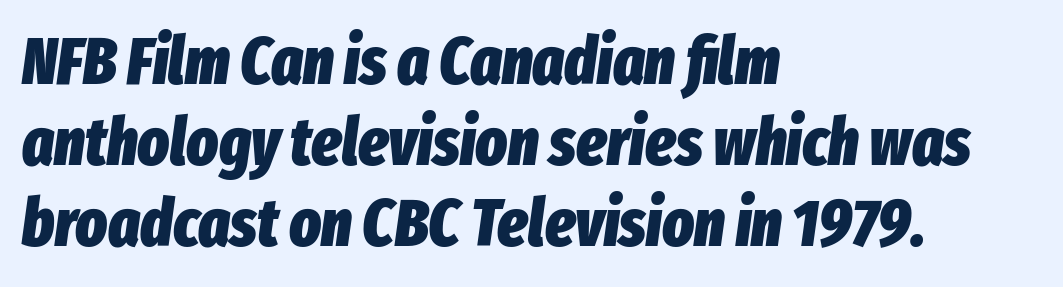
Typographic density is high because the face is bold. Leftover space on each line is placed entirely after the last word. Here the designer chose a conventional face with non-uniform glyph widths. What stands out about the letter spacing? Nothing — it is the standard amount.
